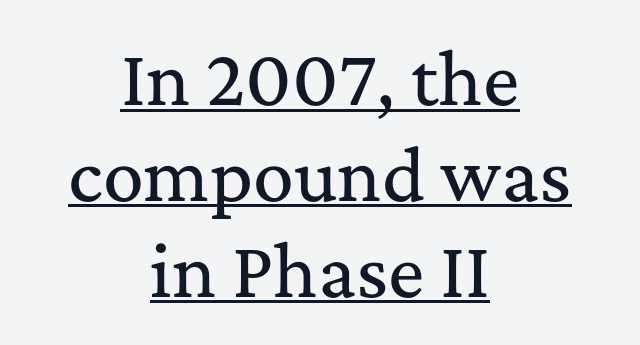
The typesetter has applied underlining to the passage shown. There is no visible air inserted between adjacent glyphs. Compared with a flush-left layout, this one balances lines on the center instead. Every character sits straight up, as roman type does. Character widths vary here, with narrow letters taking less room than wide ones. The space between consecutive lines is moderate.
